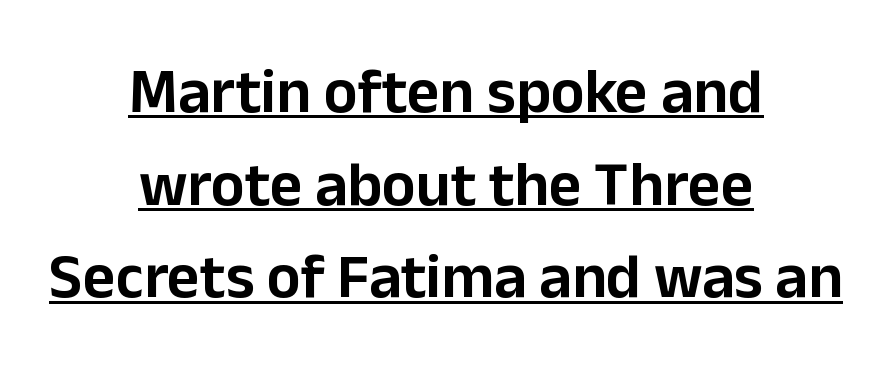
Q: Is the text italic (slanted)? A: No, it is upright.
Q: Is the typeface a serif or a sans-serif typeface? A: Sans-serif.
Q: Is the text underlined? A: Yes.
Q: How is the paragraph aligned? A: Centered.
Q: Is the spacing between letters normal or unusually wide? A: Normal.
Q: Is the spacing between lines tight, normal or loose? A: Normal.
Q: Width (condensed, normal, or wide)? A: Normal.
Q: Stroke contrast? A: Low.
Q: x-height? A: Medium.
Q: Monospaced? A: No.
